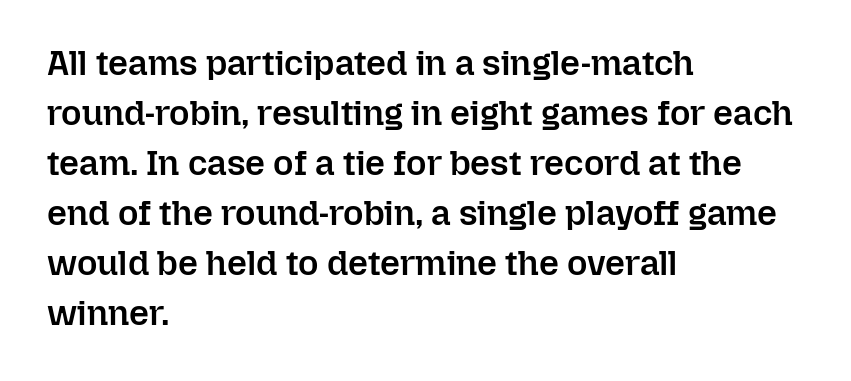
{"italic": "no", "bold": "semi", "weight": "semibold", "width": "normal", "stroke_contrast": "low", "x_height": "medium", "monospaced": "no", "underline": "no", "align": "left", "line_spacing": "normal", "line_spacing_ratio": 1.43, "letter_spacing": "normal", "letter_spacing_em": 0.0, "glyph_px": 35}
